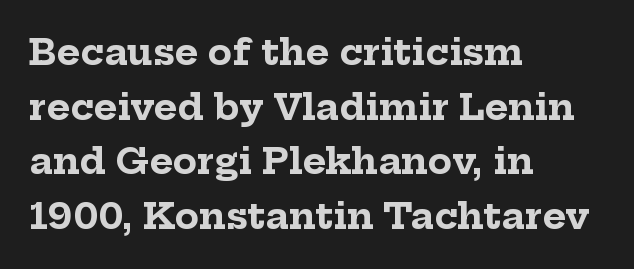
A serif font was chosen for this passage. Teacher's note: observe the even left margin — that is flush-left alignment. Nobody touched the tracking dial on this one. Looks like regular typesetting: each glyph gets only the width it needs.
